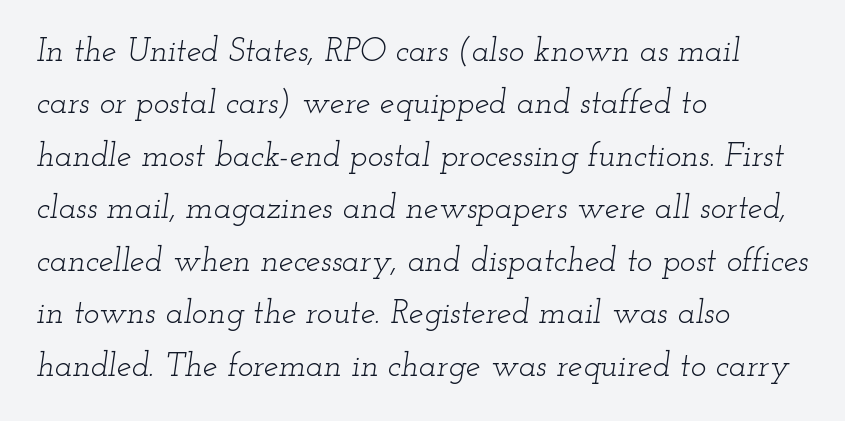
The passage shown is typed in a proportional face where columns would drift. This is oblique type, the kind used for emphasis or titles. The zone under the glyphs is completely vacant. Left-aligned paragraph, ragged on the right. Observe the serifs anchoring each vertical stroke in this sample.
